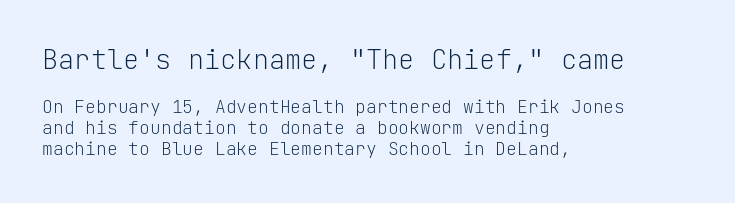
{"italic": "no", "bold": "no", "underline": "no", "align": "left", "line_spacing_ratio": 1.17, "letter_spacing": "normal", "letter_spacing_em": 0.0, "larger_block": "first", "size_ratio": 1.5, "glyph_px": 27}
